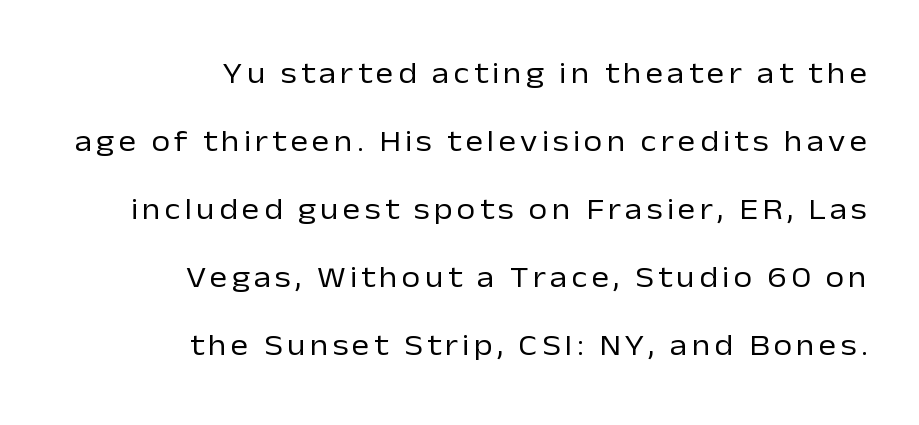
The image shows 30 px regular-weight sans-serif type, upright; set right-aligned, loose line spacing (2.27x), not underlined; low stroke contrast and a medium x-height.
